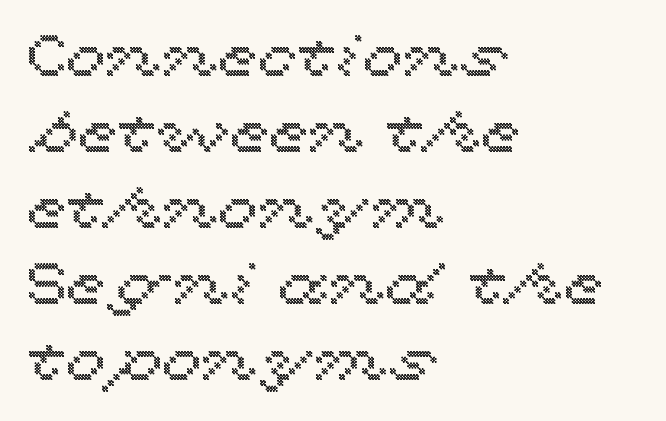
{"width": "wide", "x_height": "medium", "monospaced": "no", "underline": "no", "align": "left", "line_spacing": "normal", "line_spacing_ratio": 1.31, "letter_spacing": "normal", "letter_spacing_em": 0.0, "glyph_px": 58}
